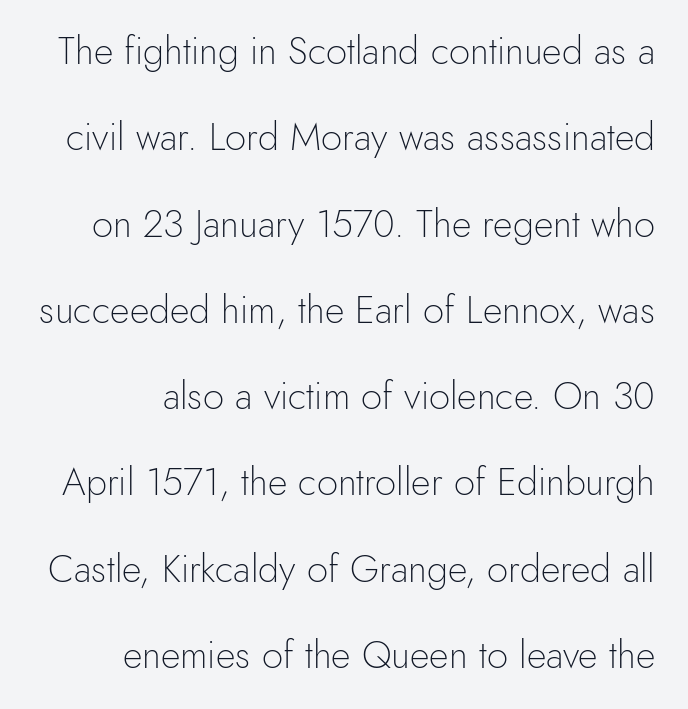
Q: Is the text bold? A: No.
Q: Is the text italic (slanted)? A: No, it is upright.
Q: Is the typeface a serif or a sans-serif typeface? A: Sans-serif.
Q: Is the text underlined? A: No.
Q: Is the spacing between letters normal or unusually wide? A: Normal.
Q: Is the spacing between lines tight, normal or loose? A: Loose.
Q: Width (condensed, normal, or wide)? A: Normal.
Q: x-height? A: Small.
Q: Monospaced? A: No.
